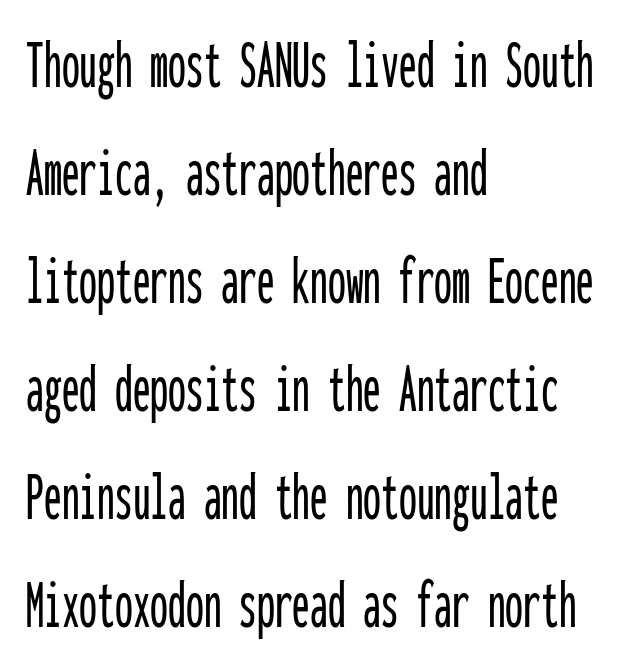
{"serif": "no", "italic": "no", "width": "condensed", "stroke_contrast": "low", "x_height": "medium", "monospaced": "yes", "underline": "no", "align": "left", "line_spacing": "normal", "line_spacing_ratio": 1.52, "letter_spacing": "normal", "letter_spacing_em": 0.0, "glyph_px": 71}
